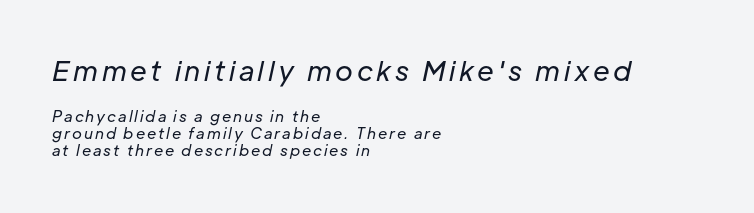
A student would notice the top passage is typeset larger than what follows. The face looks like a standard text weight, possibly lighter. The rendering uses a small line-height, squeezing the rows. An italicized treatment has been applied to the whole sample. Underlining? Definitely not there.
